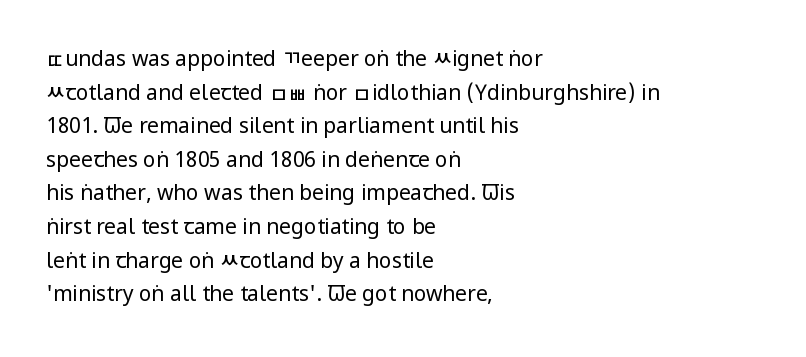
Q: Is the text bold? A: No.
Q: Is the text italic (slanted)? A: No, it is upright.
Q: Is the text underlined? A: No.
Q: How is the paragraph aligned? A: Left-aligned.
Q: Is the spacing between letters normal or unusually wide? A: Normal.
Q: Is the spacing between lines tight, normal or loose? A: Normal.
